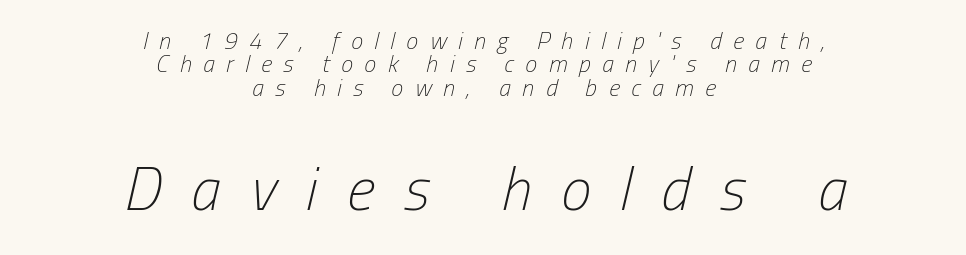
The image shows 61 px light, condensed type, italic (leaning right); set centered, tight line spacing (0.97x), unusually wide letter spacing (+0.48 em), not underlined; the second (bottom) block is 2.54x larger; low stroke contrast and a medium x-height.
